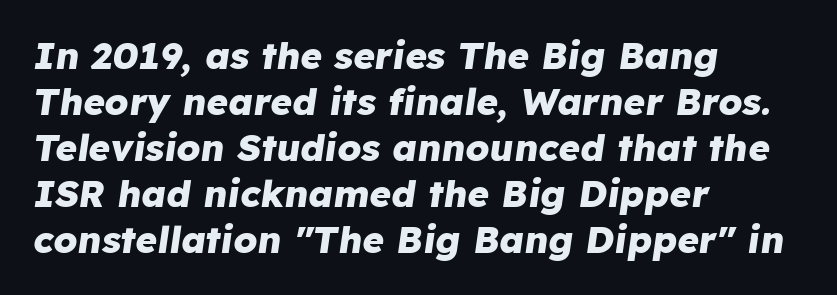
{"italic": "yes", "lean": "right", "slant_degrees": 8, "bold": "yes", "weight": "heavy", "width": "normal", "stroke_contrast": "low", "x_height": "medium", "monospaced": "no", "underline": "no", "align": "left", "line_spacing_ratio": 1.24, "letter_spacing": "normal", "letter_spacing_em": 0.0, "glyph_px": 37}
